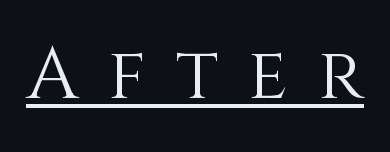
Honestly, the letter spacing is so wide it's the main thing you notice. When letters stand straight like this, we call the style roman or upright. Proportional: the letters do not fall into vertical columns. This rendering features underlined lettering.
